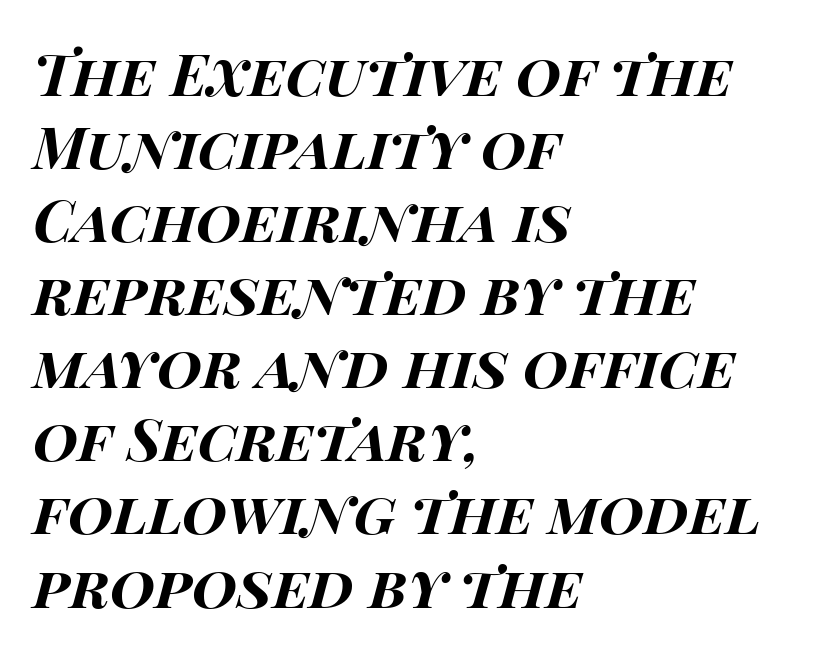
Q: Is the text bold? A: Yes.
Q: Is the text italic (slanted)? A: Yes, it leans right by about 15 degrees.
Q: Is the text underlined? A: No.
Q: How is the paragraph aligned? A: Left-aligned.
Q: Is the spacing between letters normal or unusually wide? A: Normal.
Q: Is the spacing between lines tight, normal or loose? A: Normal.
Q: Width (condensed, normal, or wide)? A: Wide.
Q: Stroke contrast? A: High.
Q: x-height? A: Large.
Q: Monospaced? A: No.
